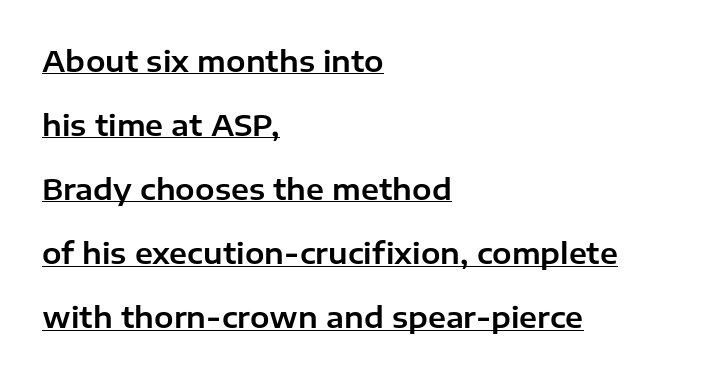
The designer went with a sans here, leaving each stem footless. This is the regular roman posture of the typeface. Rows of type keep a wide berth in the vertical direction. Words appear dense and cohesive because spacing is normal. Casual observation: everything's shoved over to the left.
